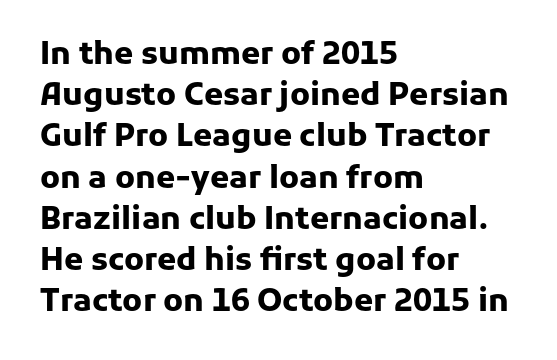
The image shows 31 px heavy sans-serif type, upright; set left-aligned, normal line spacing (1.33x), normal letter spacing, not underlined; low stroke contrast and a medium x-height.
